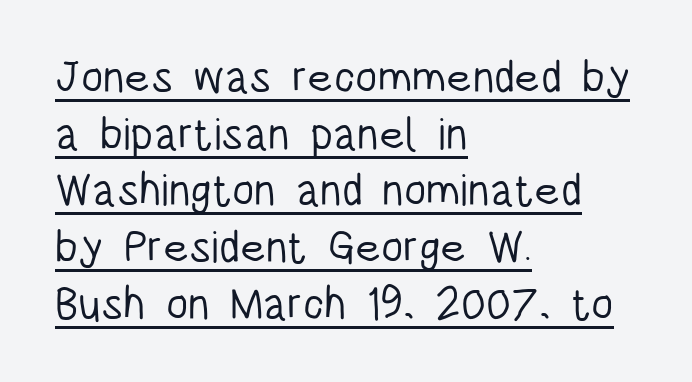
A rule runs beneath these lines of type. Grotesque or geometric, the face here clearly has no serifs. Compared with a centered layout, this one pins lines to the left instead. Each word holds together tightly as a unit, with standard inter-letter gaps. One glance says typical: line gaps are just what's usual. Weight class: somewhere from thin through regular.
